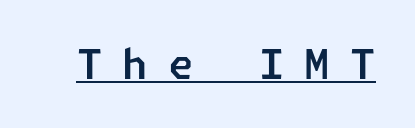
{"serif": "no", "width": "normal", "stroke_contrast": "low", "x_height": "medium", "underline": "yes", "letter_spacing": "wide", "letter_spacing_em": 0.49, "glyph_px": 41}
